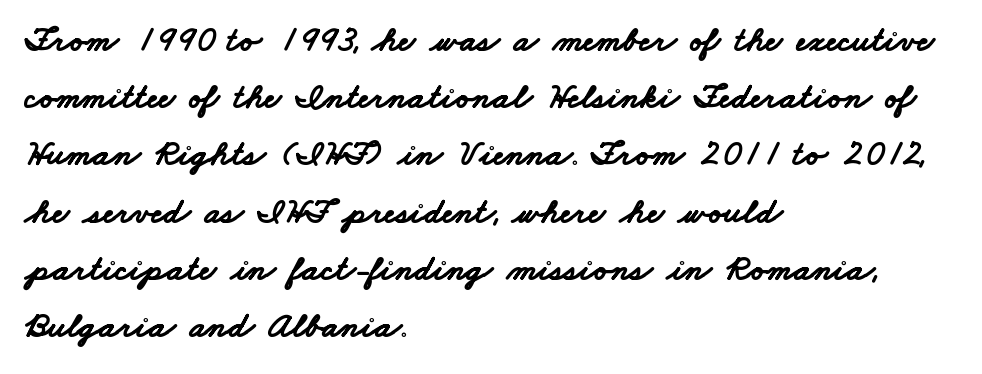
The image shows 36 px bold, wide sans-serif type; set left-aligned, normal line spacing (1.59x), normal letter spacing, not underlined; low stroke contrast and a small x-height.
